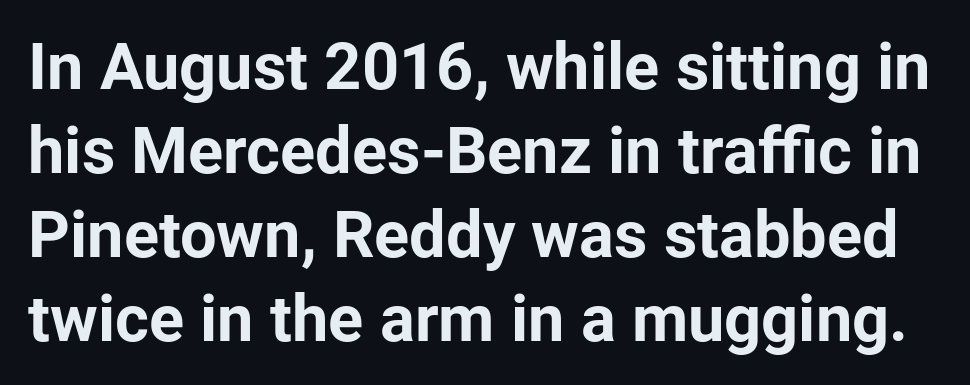
{"serif": "no", "italic": "no", "bold": "yes", "weight": "bold", "width": "normal", "stroke_contrast": "low", "x_height": "medium", "monospaced": "no", "underline": "no", "line_spacing": "normal", "line_spacing_ratio": 1.29, "letter_spacing": "normal", "letter_spacing_em": 0.0, "glyph_px": 65}
